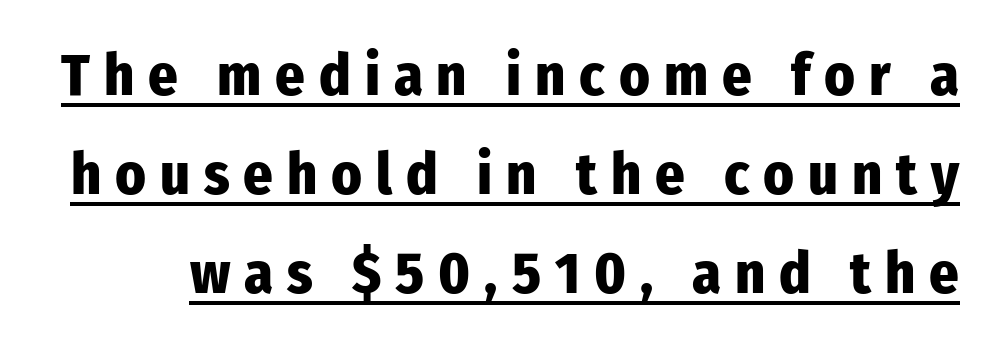
Q: Is the text bold? A: Yes.
Q: Is the text italic (slanted)? A: No, it is upright.
Q: Is the typeface a serif or a sans-serif typeface? A: Sans-serif.
Q: Is the text underlined? A: Yes.
Q: Is the spacing between letters normal or unusually wide? A: Unusually wide.
Q: Width (condensed, normal, or wide)? A: Condensed.
Q: Stroke contrast? A: Low.
Q: x-height? A: Medium.
Q: Monospaced? A: No.
